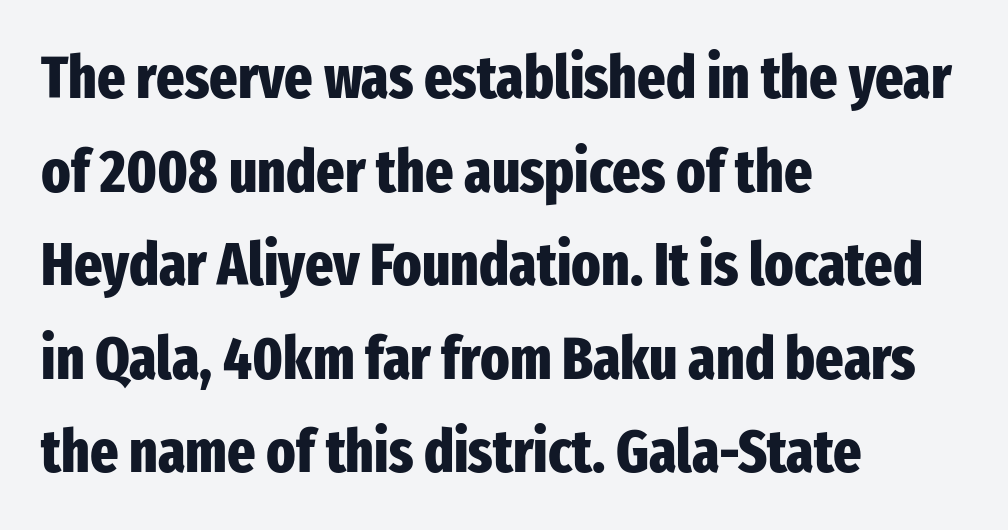
{"serif": "no", "italic": "no", "bold": "yes", "weight": "heavy", "width": "condensed", "stroke_contrast": "low", "x_height": "medium", "monospaced": "no", "underline": "no", "align": "left", "line_spacing": "normal", "line_spacing_ratio": 1.56, "letter_spacing": "normal", "letter_spacing_em": 0.0, "glyph_px": 60}
